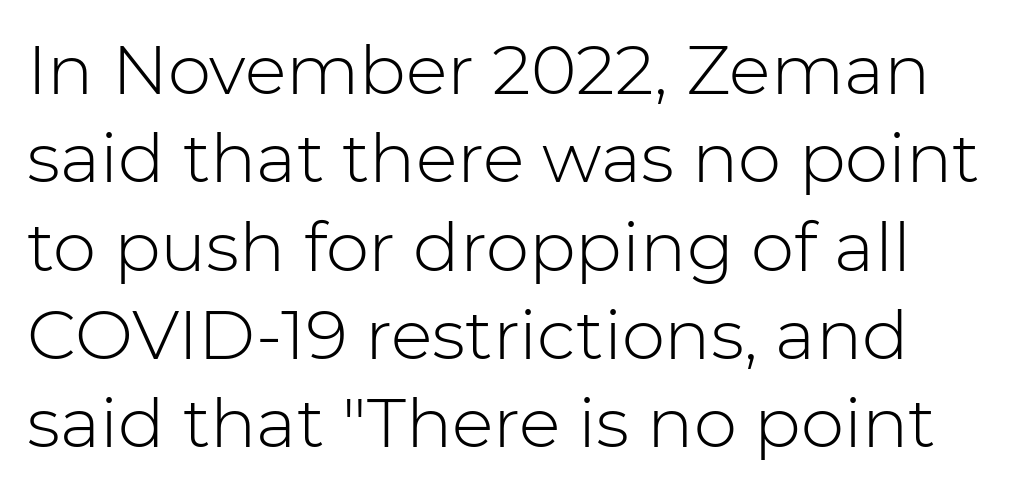
Q: Is the text bold? A: No.
Q: Is the text italic (slanted)? A: No, it is upright.
Q: Is the typeface a serif or a sans-serif typeface? A: Sans-serif.
Q: Is the text underlined? A: No.
Q: Is the spacing between letters normal or unusually wide? A: Normal.
Q: Is the spacing between lines tight, normal or loose? A: Normal.
Q: Width (condensed, normal, or wide)? A: Normal.
Q: Stroke contrast? A: Low.
Q: x-height? A: Medium.
Q: Monospaced? A: No.
